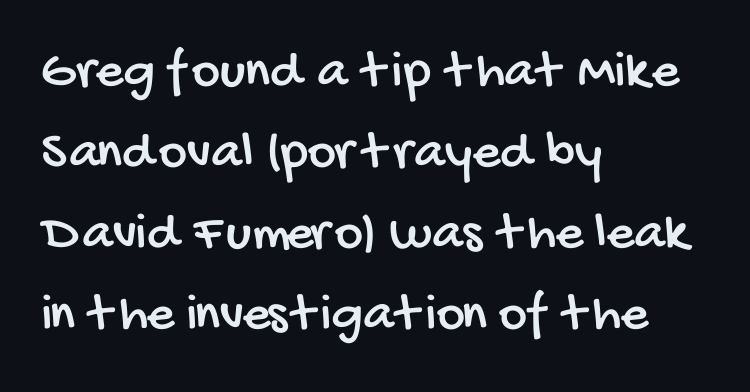
The image shows 54 px condensed sans-serif type; set left-aligned, normal line spacing (1.5x), normal letter spacing, not underlined; low stroke contrast and a large x-height.
